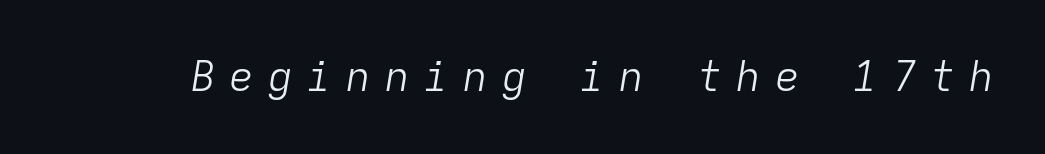
{"italic": "yes", "lean": "right", "slant_degrees": 9, "bold": "no", "weight": "light", "width": "normal", "stroke_contrast": "low", "x_height": "medium", "monospaced": "yes", "underline": "no", "letter_spacing": "wide", "letter_spacing_em": 0.35, "glyph_px": 41}
